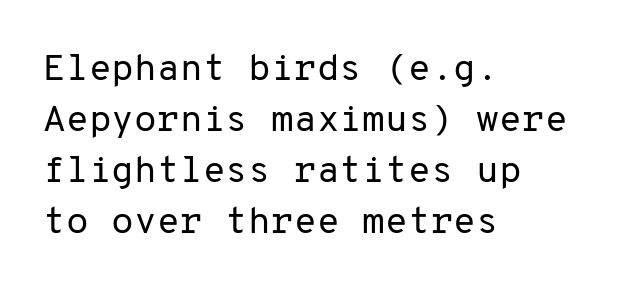
Q: Is the text bold? A: No.
Q: Is the text italic (slanted)? A: No, it is upright.
Q: Is the typeface a serif or a sans-serif typeface? A: Sans-serif.
Q: Is the text underlined? A: No.
Q: How is the paragraph aligned? A: Left-aligned.
Q: Is the spacing between letters normal or unusually wide? A: Normal.
Q: Is the spacing between lines tight, normal or loose? A: Normal.
Q: Width (condensed, normal, or wide)? A: Normal.
Q: Stroke contrast? A: Low.
Q: x-height? A: Medium.
Q: Monospaced? A: Yes.
